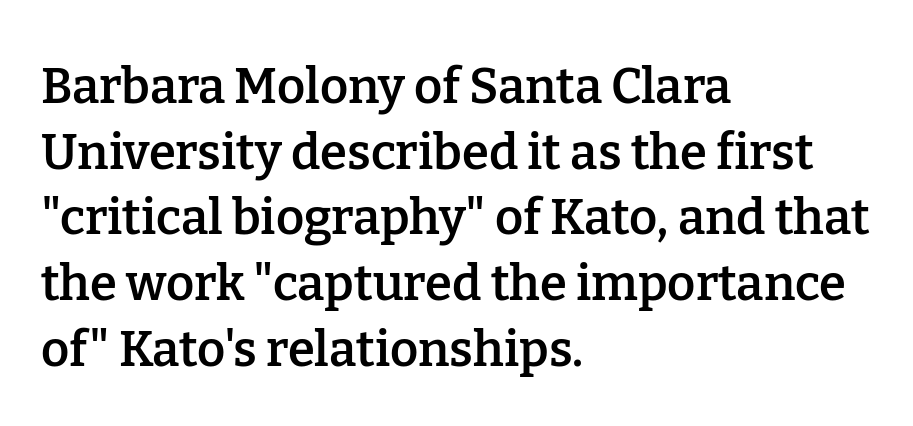
The image shows 49 px semibold serif type, upright; set left-aligned, normal line spacing (1.34x), normal letter spacing, not underlined; low stroke contrast and a medium x-height.
